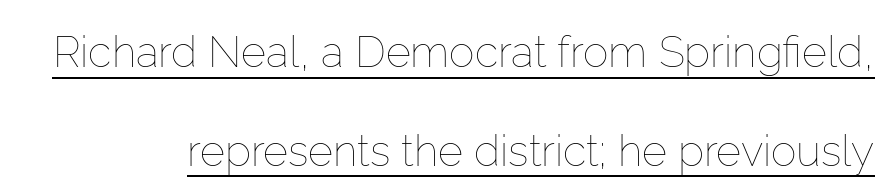
Rows of type keep a wide berth in the vertical direction. Like a heading marked for emphasis, these lines bear an underscore. Unbolded letterforms with no extra heft. Here the designer chose a conventional face with non-uniform glyph widths. The letters stand upright; this is a roman face.
